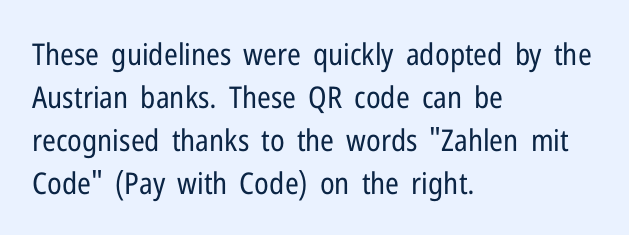
{"serif": "no", "italic": "no", "bold": "no", "weight": "regular", "width": "condensed", "stroke_contrast": "low", "x_height": "medium", "monospaced": "no", "underline": "no", "align": "left", "line_spacing": "normal", "line_spacing_ratio": 1.43, "letter_spacing": "normal", "letter_spacing_em": 0.0, "glyph_px": 30}
